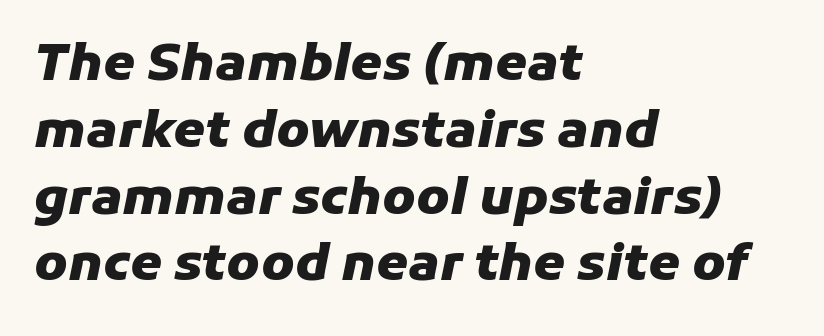
{"italic": "yes", "lean": "right", "slant_degrees": 11, "bold": "yes", "weight": "heavy", "width": "normal", "stroke_contrast": "low", "x_height": "medium", "monospaced": "no", "underline": "no", "align": "left", "line_spacing": "normal", "line_spacing_ratio": 1.31, "letter_spacing": "normal", "letter_spacing_em": 0.0, "glyph_px": 51}
